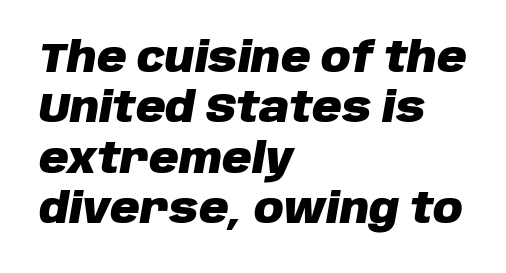
Note the varied advance widths — an 'i' is clearly narrower than an 'm'. The specimen omits any rule beneath the text block's lines. The paragraph shown leans on its left margin. In terms of weight, the rendering is a true, heavy bold. Inter-character spacing is left at the font's built-in metrics. Yep, that's italic — everything's leaning.
